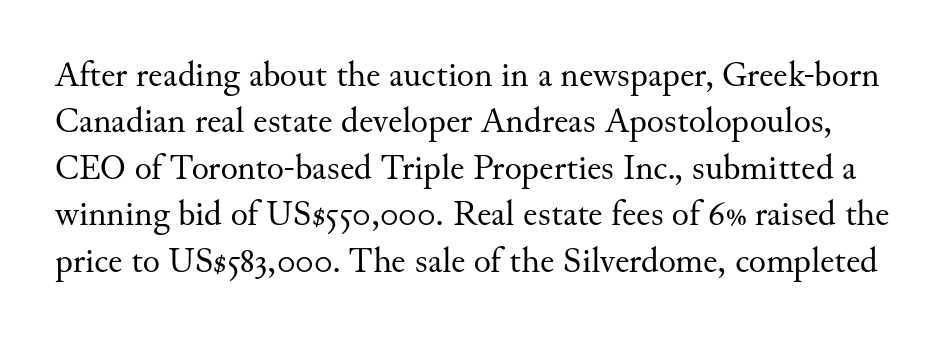
The image shows 36 px regular-weight serif type, upright; set normal line spacing (1.29x), normal letter spacing, not underlined; medium stroke contrast and a small x-height.
